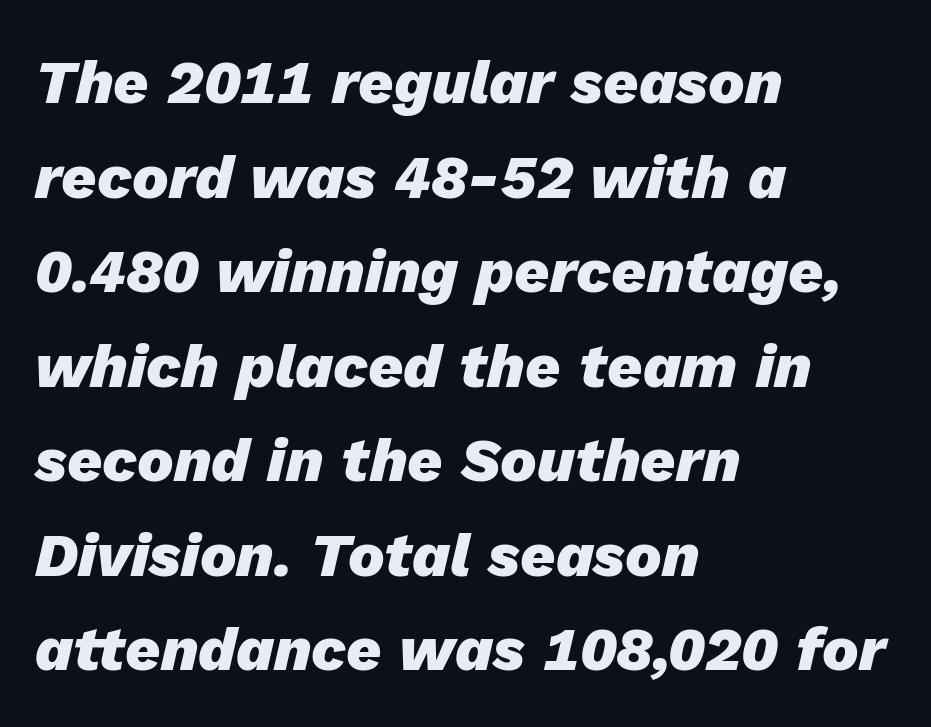
The image shows 61 px heavy type, italic (leaning right); set left-aligned, normal line spacing (1.55x), normal letter spacing, not underlined; low stroke contrast and a medium x-height.
